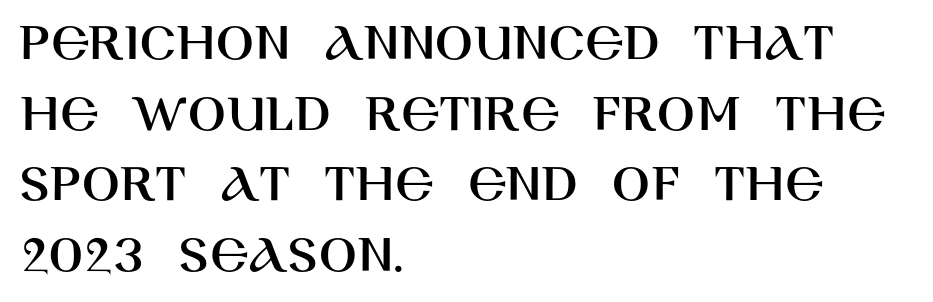
The image shows 56 px sans-serif type, upright; set left-aligned, normal line spacing (1.26x), normal letter spacing, not underlined; high stroke contrast and a large x-height.
